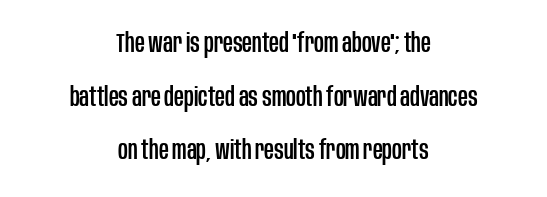
The image shows 27 px text type, upright; set centered, loose line spacing (1.99x), normal letter spacing, not underlined.
